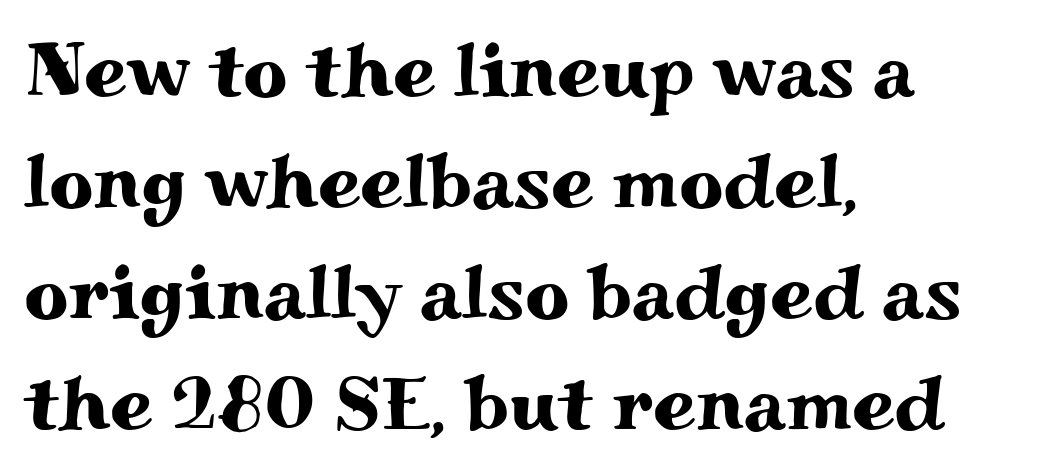
Q: Is the text italic (slanted)? A: No, it is upright.
Q: Is the typeface a serif or a sans-serif typeface? A: Serif.
Q: Is the text underlined? A: No.
Q: How is the paragraph aligned? A: Left-aligned.
Q: Is the spacing between letters normal or unusually wide? A: Normal.
Q: Is the spacing between lines tight, normal or loose? A: Normal.
Q: Width (condensed, normal, or wide)? A: Wide.
Q: Stroke contrast? A: Medium.
Q: x-height? A: Small.
Q: Monospaced? A: No.
